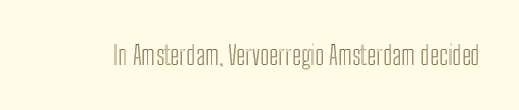
{"italic": "no", "underline": "no", "letter_spacing": "normal", "letter_spacing_em": 0.0, "glyph_px": 26}
